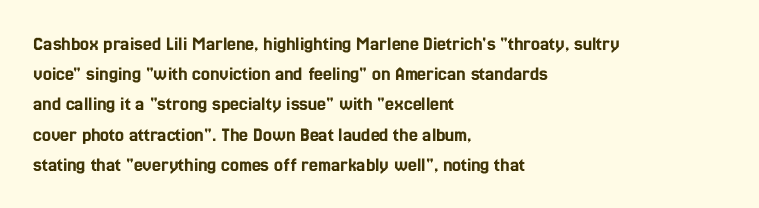
The image shows 20 px text type, upright; set left-aligned, normal line spacing (1.51x), normal letter spacing, not underlined.
